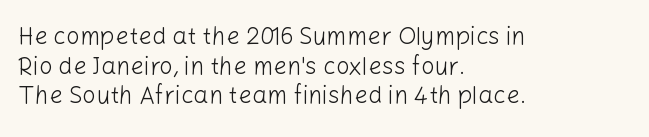
Q: Is the text bold? A: No.
Q: Is the text italic (slanted)? A: No, it is upright.
Q: Is the text underlined? A: No.
Q: How is the paragraph aligned? A: Left-aligned.
Q: Is the spacing between letters normal or unusually wide? A: Normal.
